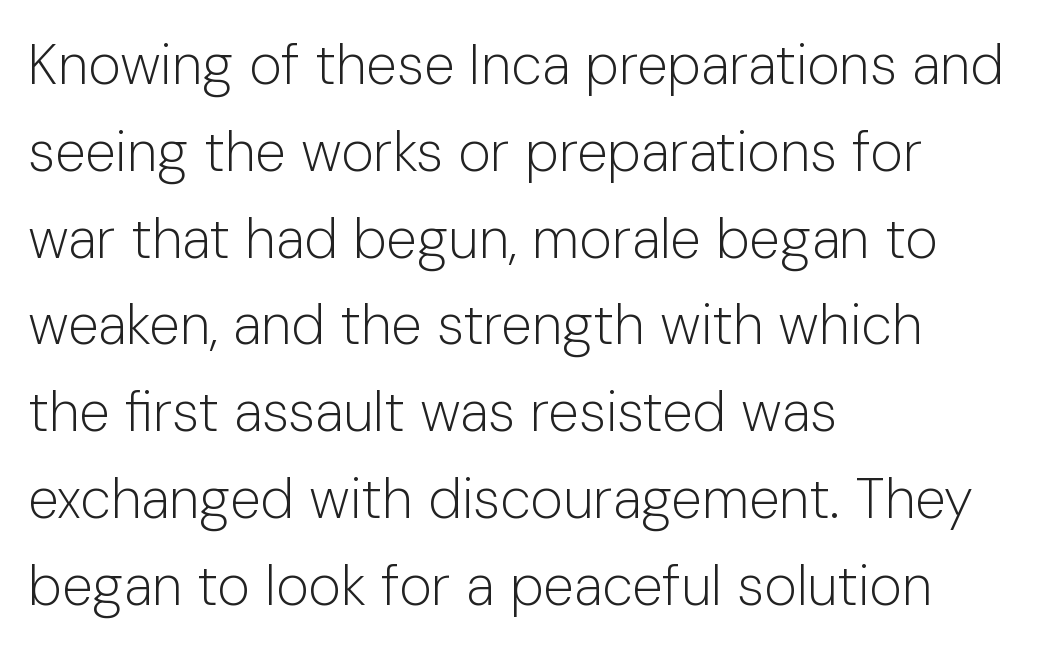
The image shows 56 px light sans-serif type, upright; set left-aligned, normal line spacing (1.55x), normal letter spacing, not underlined; low stroke contrast and a medium x-height.
